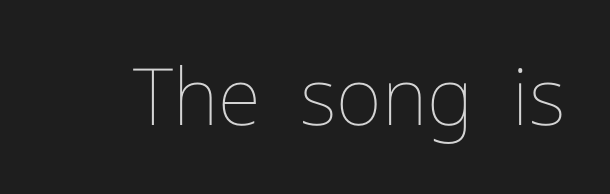
The image shows 79 px thin type, upright; set normal letter spacing, not underlined; low stroke contrast and a medium x-height.
